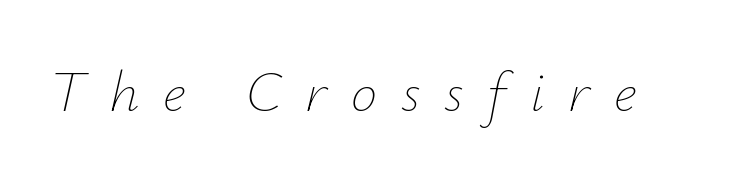
{"italic": "yes", "lean": "right", "slant_degrees": 12, "bold": "no", "weight": "thin", "width": "normal", "stroke_contrast": "low", "x_height": "small", "monospaced": "no", "underline": "no", "letter_spacing": "wide", "letter_spacing_em": 0.4, "glyph_px": 59}
